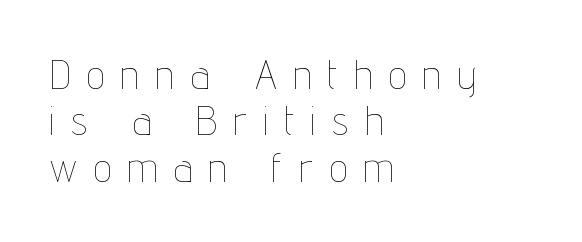
{"italic": "no", "bold": "no", "weight": "thin", "width": "condensed", "stroke_contrast": "low", "x_height": "medium", "monospaced": "no", "underline": "no", "align": "left", "line_spacing_ratio": 1.16, "letter_spacing": "wide", "letter_spacing_em": 0.43, "glyph_px": 40}
